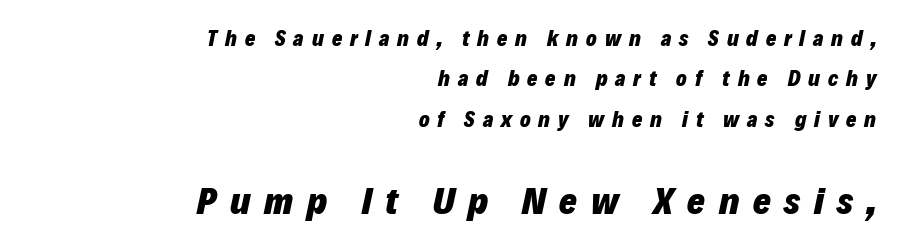
Quick note: italic. The lines in this sample share a right terminus and differ only in where they begin. A typesetter would call this heavily tracked-out type. A dark, heavy texture on the line: the type is bold. A typesetter would call this proportional, since set widths differ per character.
